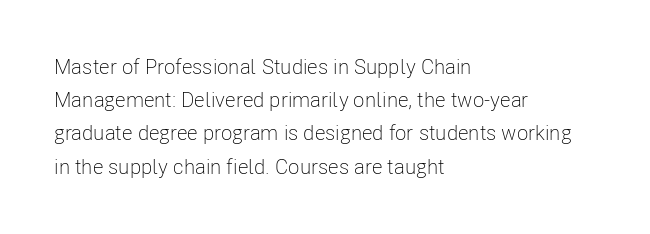
The image shows 21 px text type, upright; set left-aligned, normal line spacing (1.58x), normal letter spacing, not underlined.
